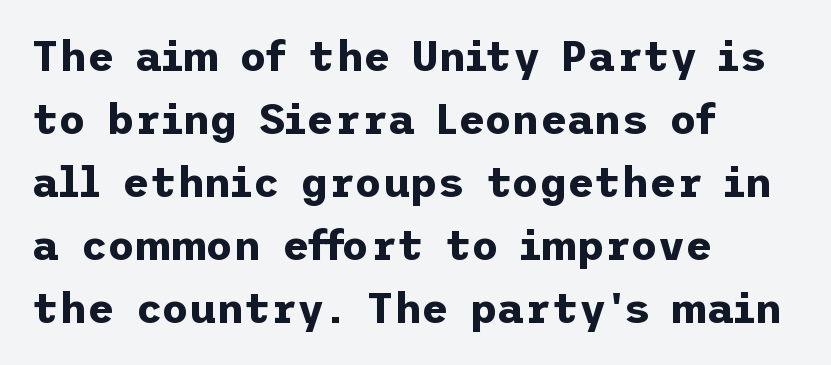
The image shows 42 px bold sans-serif type, upright; set left-aligned, normal line spacing (1.5x), normal letter spacing, not underlined; low stroke contrast and a medium x-height.
